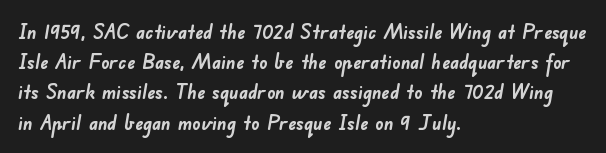
Q: Is the text bold? A: Yes.
Q: Is the text underlined? A: No.
Q: How is the paragraph aligned? A: Left-aligned.
Q: Is the spacing between letters normal or unusually wide? A: Normal.
Q: Is the spacing between lines tight, normal or loose? A: Normal.
